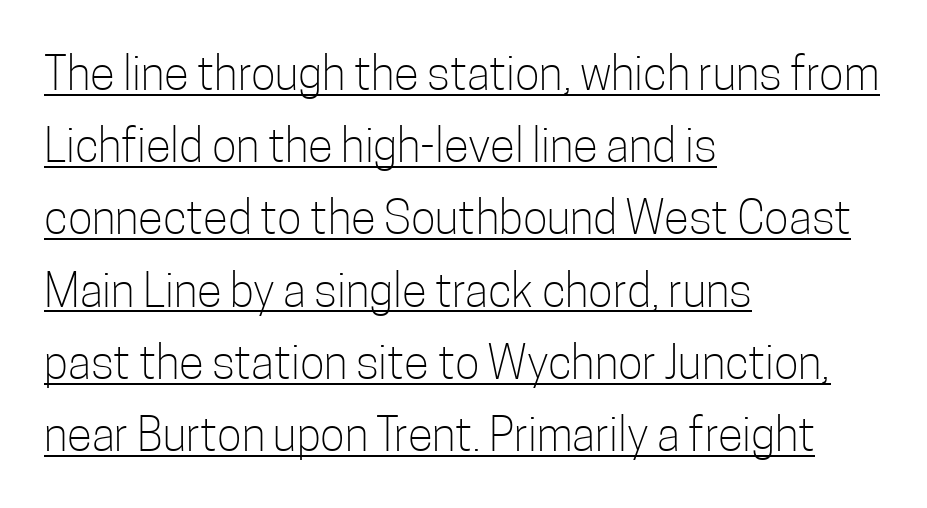
The image shows 46 px light, condensed sans-serif type, upright; set left-aligned, normal line spacing (1.57x), normal letter spacing, underlined; low stroke contrast and a medium x-height.
